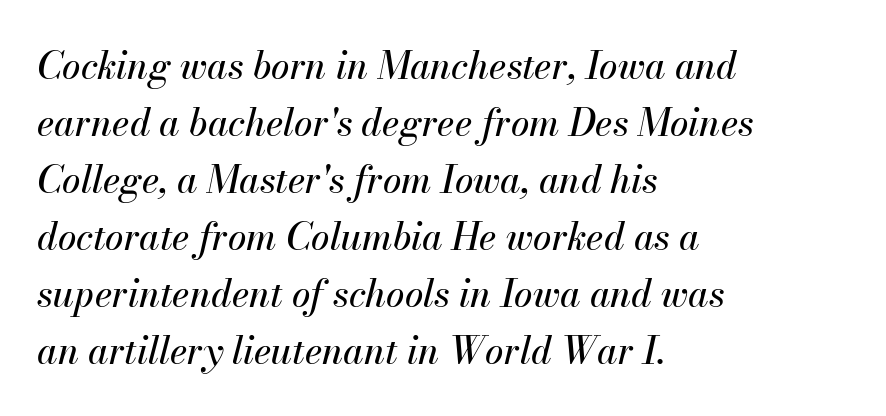
The image shows 37 px text type, italic (leaning right); set left-aligned, normal line spacing (1.54x), normal letter spacing, not underlined; medium stroke contrast and a small x-height.
